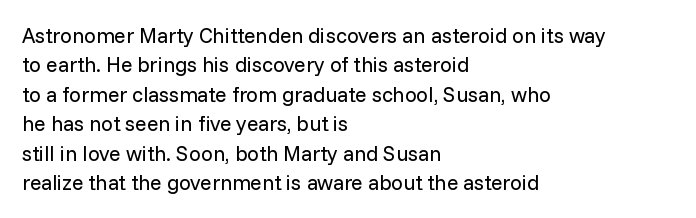
A clean baseline with only descenders dipping below it. If you drew a line through each stem, it would be perfectly vertical. Honestly, the row spacing looks completely unremarkable. Is this a heavy cut? Hardly; it is regular or lighter.
